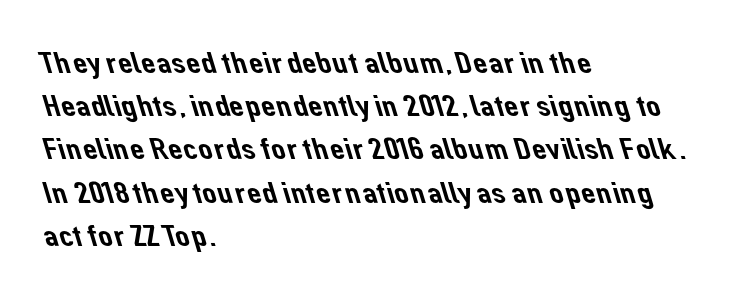
{"serif": "no", "width": "normal", "stroke_contrast": "low", "x_height": "medium", "monospaced": "no", "underline": "no", "align": "left", "line_spacing": "normal", "line_spacing_ratio": 1.35, "letter_spacing": "normal", "letter_spacing_em": 0.0, "glyph_px": 32}
